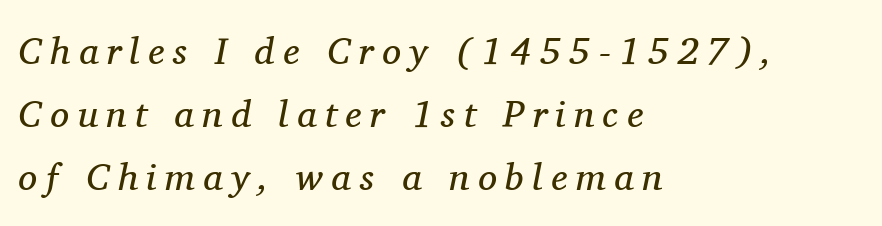
The letterforms stand isolated, each surrounded by extra space. A typesetter would call this proportional, since set widths differ per character. The specimen omits any rule beneath the text block's lines. The typesetter chose a ragged-right arrangement here.
